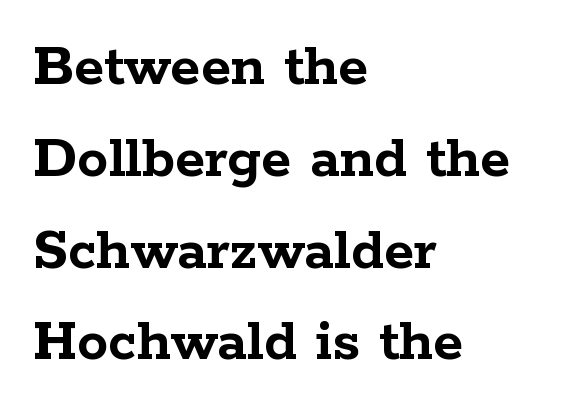
{"serif": "yes", "italic": "no", "bold": "yes", "weight": "semibold", "width": "wide", "stroke_contrast": "low", "x_height": "medium", "monospaced": "no", "underline": "no", "align": "left", "line_spacing": "normal", "line_spacing_ratio": 1.48, "letter_spacing": "normal", "letter_spacing_em": 0.0, "glyph_px": 62}
